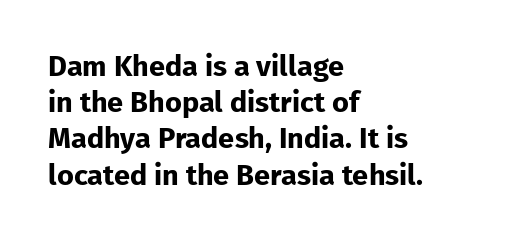
Q: Is the text bold? A: Yes.
Q: Is the text italic (slanted)? A: No, it is upright.
Q: Is the typeface a serif or a sans-serif typeface? A: Sans-serif.
Q: Is the text underlined? A: No.
Q: How is the paragraph aligned? A: Left-aligned.
Q: Is the spacing between letters normal or unusually wide? A: Normal.
Q: Is the spacing between lines tight, normal or loose? A: Normal.
Q: Width (condensed, normal, or wide)? A: Normal.
Q: Stroke contrast? A: Low.
Q: x-height? A: Medium.
Q: Monospaced? A: No.
